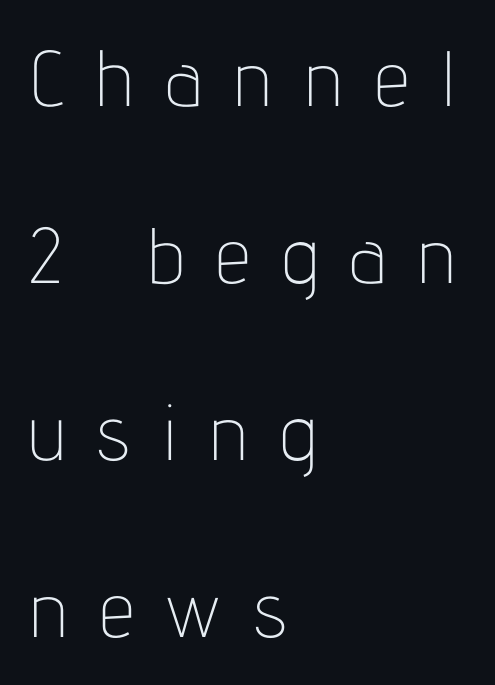
Q: Is the text bold? A: No.
Q: Is the text italic (slanted)? A: No, it is upright.
Q: Is the typeface a serif or a sans-serif typeface? A: Sans-serif.
Q: Is the text underlined? A: No.
Q: How is the paragraph aligned? A: Left-aligned.
Q: Is the spacing between letters normal or unusually wide? A: Unusually wide.
Q: Is the spacing between lines tight, normal or loose? A: Loose.
Q: Width (condensed, normal, or wide)? A: Condensed.
Q: Stroke contrast? A: Low.
Q: x-height? A: Medium.
Q: Monospaced? A: No.
